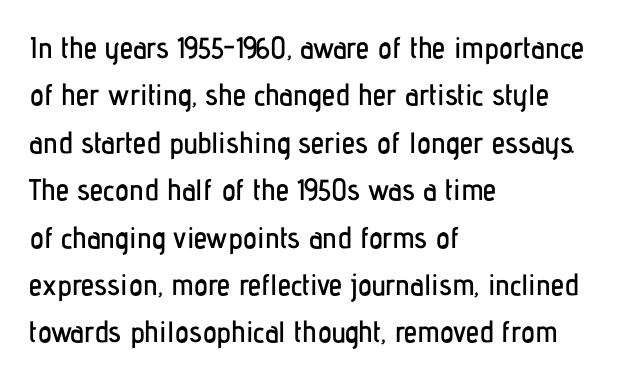
The image shows 30 px condensed sans-serif type, upright; set left-aligned, normal line spacing (1.58x), normal letter spacing, not underlined; low stroke contrast and a medium x-height.
